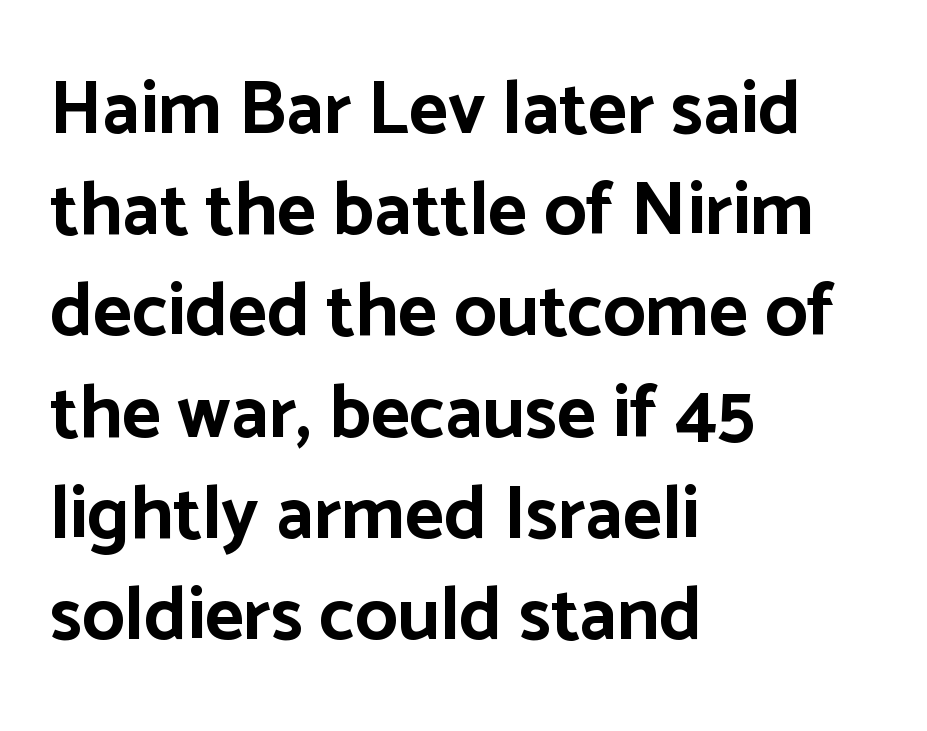
Q: Is the text bold? A: Yes.
Q: Is the text italic (slanted)? A: No, it is upright.
Q: Is the typeface a serif or a sans-serif typeface? A: Sans-serif.
Q: Is the text underlined? A: No.
Q: How is the paragraph aligned? A: Left-aligned.
Q: Is the spacing between letters normal or unusually wide? A: Normal.
Q: Is the spacing between lines tight, normal or loose? A: Normal.
Q: Width (condensed, normal, or wide)? A: Normal.
Q: Stroke contrast? A: Low.
Q: x-height? A: Medium.
Q: Monospaced? A: No.
